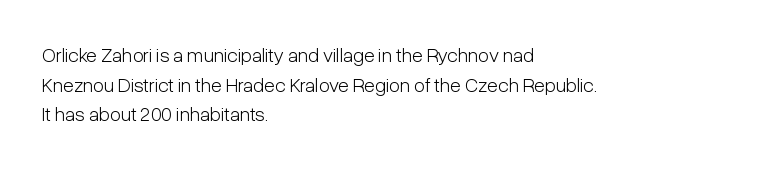
Compared with a typical body face, this is equally light or lighter still. The line texture is even and compact thanks to regular tracking. The space directly below the letters is spotless. Nope, not italic — everything's standing straight.
